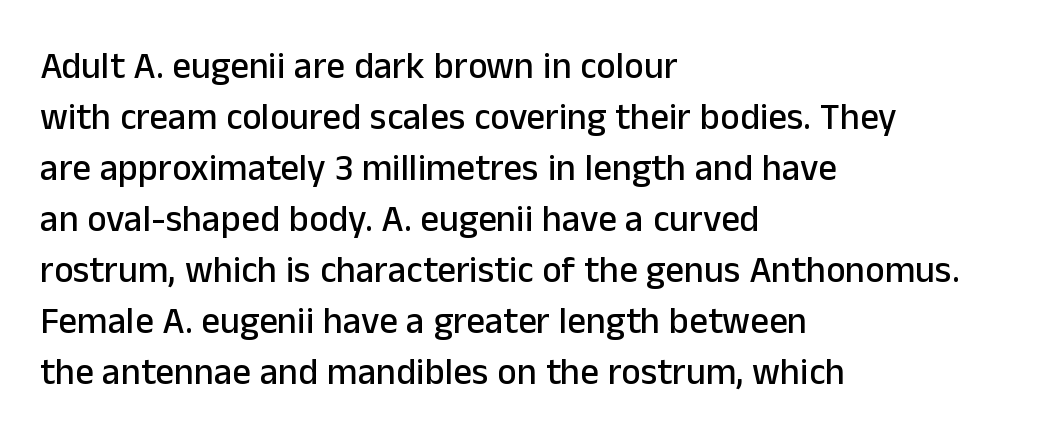
{"serif": "no", "italic": "no", "width": "normal", "stroke_contrast": "low", "x_height": "medium", "monospaced": "no", "underline": "no", "align": "left", "line_spacing": "normal", "line_spacing_ratio": 1.38, "letter_spacing": "normal", "letter_spacing_em": 0.0, "glyph_px": 37}
